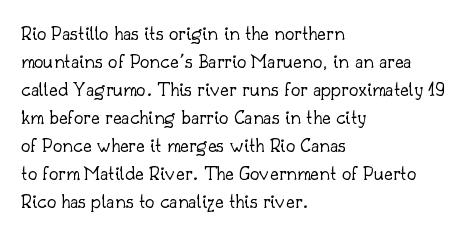
{"italic": "no", "bold": "no", "underline": "no", "align": "left", "line_spacing": "normal", "line_spacing_ratio": 1.33, "letter_spacing": "normal", "letter_spacing_em": 0.0, "glyph_px": 21}
